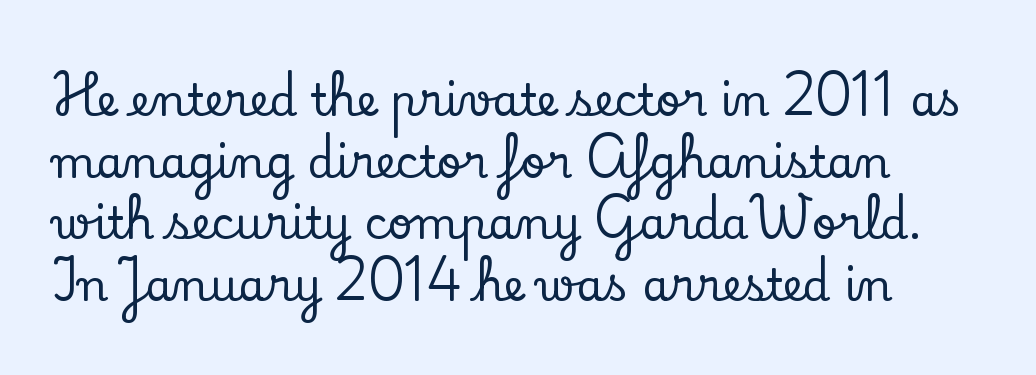
Tracking here is standard; glyphs follow each other at the usual distance. Old-style or modern, the face here clearly has serifs. Think of a printed novel: that variable character pitch is what you see here. The area under the type is left untouched.
